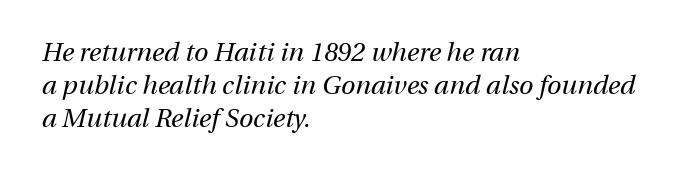
Q: Is the text bold? A: No.
Q: Is the text italic (slanted)? A: Yes, it leans right by about 13 degrees.
Q: Is the text underlined? A: No.
Q: How is the paragraph aligned? A: Left-aligned.
Q: Is the spacing between letters normal or unusually wide? A: Normal.
Q: Is the spacing between lines tight, normal or loose? A: Normal.
